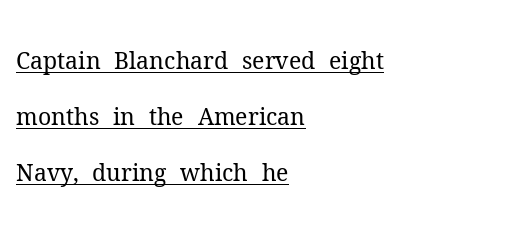
Q: Is the text bold? A: No.
Q: Is the text italic (slanted)? A: No, it is upright.
Q: Is the text underlined? A: Yes.
Q: How is the paragraph aligned? A: Left-aligned.
Q: Is the spacing between letters normal or unusually wide? A: Normal.
Q: Is the spacing between lines tight, normal or loose? A: Loose.
